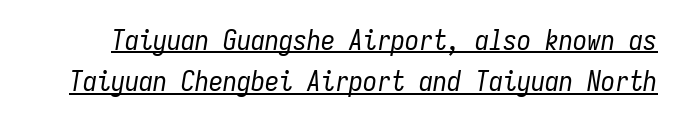
Q: Is the text bold? A: No.
Q: Is the text italic (slanted)? A: Yes, it leans right by about 9 degrees.
Q: Is the text underlined? A: Yes.
Q: Is the spacing between letters normal or unusually wide? A: Normal.
Q: Is the spacing between lines tight, normal or loose? A: Normal.
Q: Width (condensed, normal, or wide)? A: Condensed.
Q: Stroke contrast? A: Low.
Q: x-height? A: Medium.
Q: Monospaced? A: Yes.
